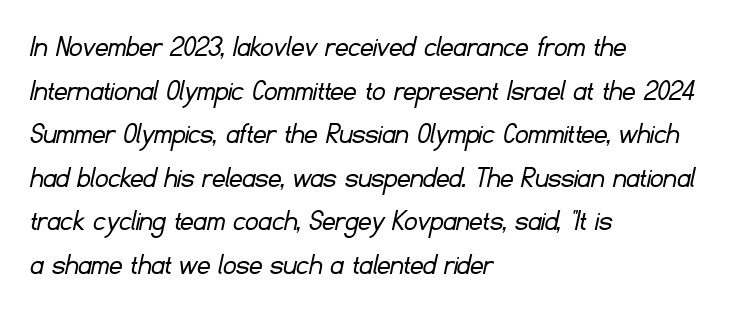
Q: Is the text bold? A: No.
Q: Is the typeface a serif or a sans-serif typeface? A: Sans-serif.
Q: Is the text underlined? A: No.
Q: How is the paragraph aligned? A: Left-aligned.
Q: Is the spacing between letters normal or unusually wide? A: Normal.
Q: Is the spacing between lines tight, normal or loose? A: Normal.
Q: Width (condensed, normal, or wide)? A: Normal.
Q: Stroke contrast? A: Low.
Q: x-height? A: Small.
Q: Monospaced? A: No.
